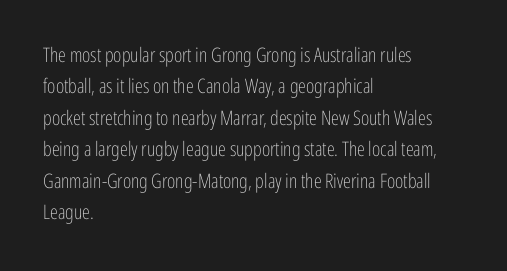
Line spacing here is normal. A typesetter would mark this as roman, not italic. The specimen omits any rule beneath the text block's lines. The rag falls on the right side of this text block. The characters are drawn with everyday or finer stroke widths.
